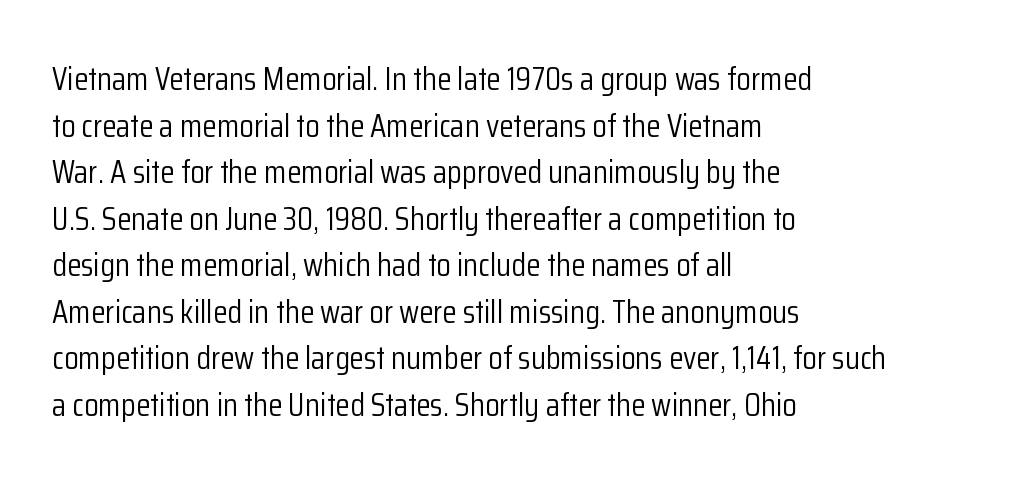
The image shows 33 px light, condensed sans-serif type, upright; set left-aligned, normal line spacing (1.41x), normal letter spacing, not underlined; low stroke contrast and a medium x-height.
